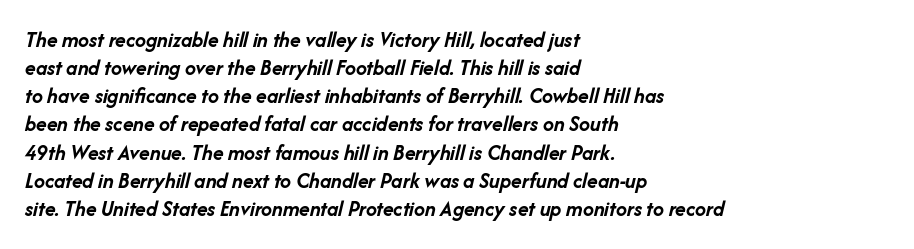
The image shows 22 px bold type, italic (leaning right); set left-aligned, normal line spacing (1.28x), normal letter spacing, not underlined.
